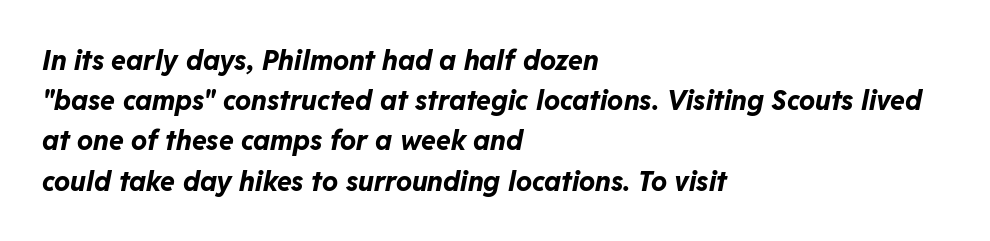
{"italic": "yes", "lean": "right", "slant_degrees": 11, "bold": "yes", "underline": "no", "align": "left", "line_spacing": "normal", "line_spacing_ratio": 1.49, "letter_spacing": "normal", "letter_spacing_em": 0.0, "glyph_px": 27}
